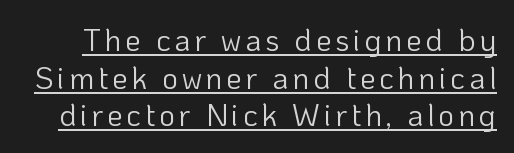
{"serif": "no", "italic": "no", "bold": "no", "weight": "light", "width": "normal", "stroke_contrast": "low", "x_height": "medium", "monospaced": "no", "underline": "yes", "line_spacing_ratio": 1.21, "glyph_px": 31}
